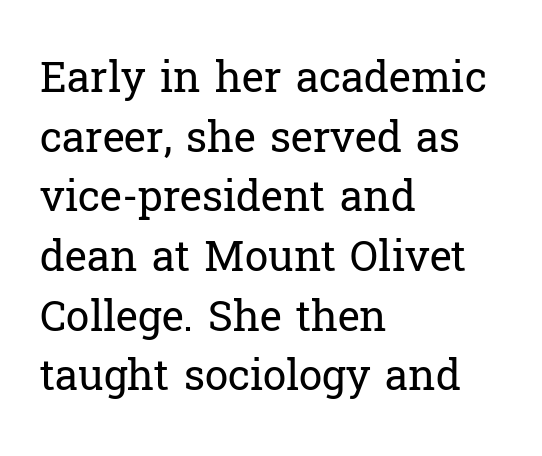
The image shows 42 px regular-weight serif type, upright; set left-aligned, normal line spacing (1.42x), normal letter spacing, not underlined; low stroke contrast and a medium x-height.
